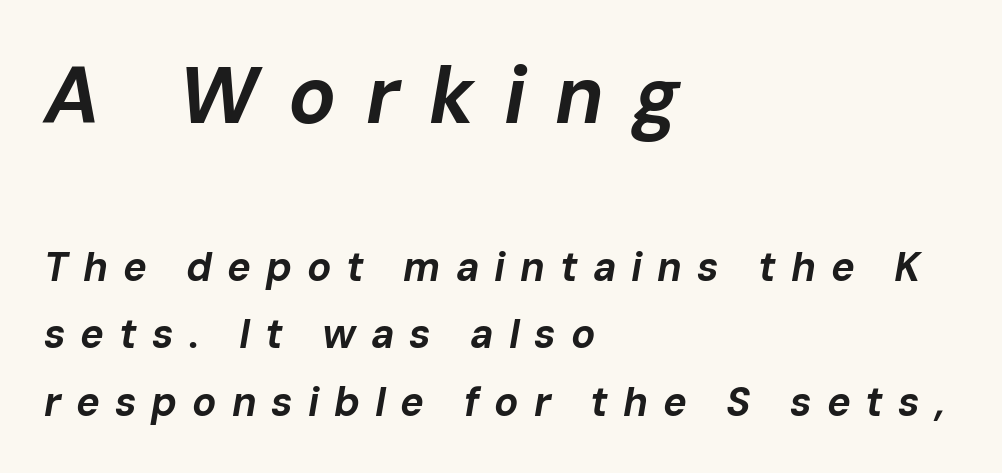
Q: Is the text bold? A: Yes.
Q: Is the text italic (slanted)? A: Yes, it leans right by about 10 degrees.
Q: Is the text underlined? A: No.
Q: How is the paragraph aligned? A: Left-aligned.
Q: Is the spacing between letters normal or unusually wide? A: Unusually wide.
Q: Is the spacing between lines tight, normal or loose? A: Normal.
Q: Which block of text is set in a larger size, the first (top) or the second (bottom)? A: The first (top) one.
Q: Width (condensed, normal, or wide)? A: Normal.
Q: Stroke contrast? A: Low.
Q: x-height? A: Medium.
Q: Monospaced? A: No.
